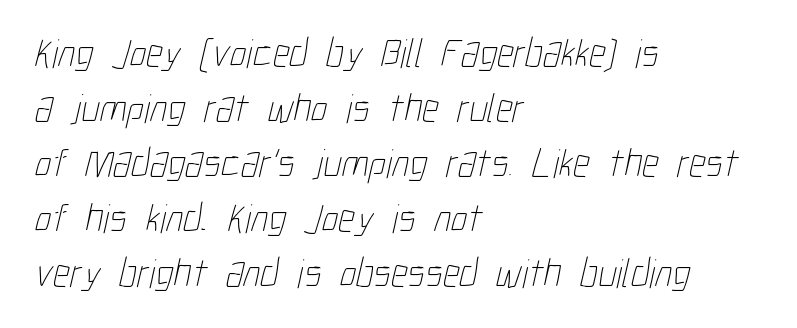
The image shows 41 px thin, condensed type; set left-aligned, normal line spacing (1.34x), normal letter spacing, not underlined; low stroke contrast and a medium x-height.
